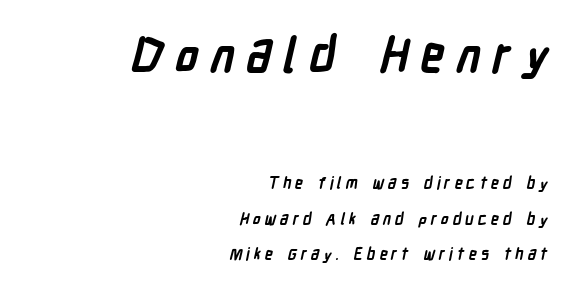
The image shows 48 px semibold, condensed sans-serif type; set right-aligned, loose line spacing (2.21x), unusually wide letter spacing (+0.24 em), not underlined; the first (top) block is 3.0x larger; low stroke contrast and a medium x-height.
